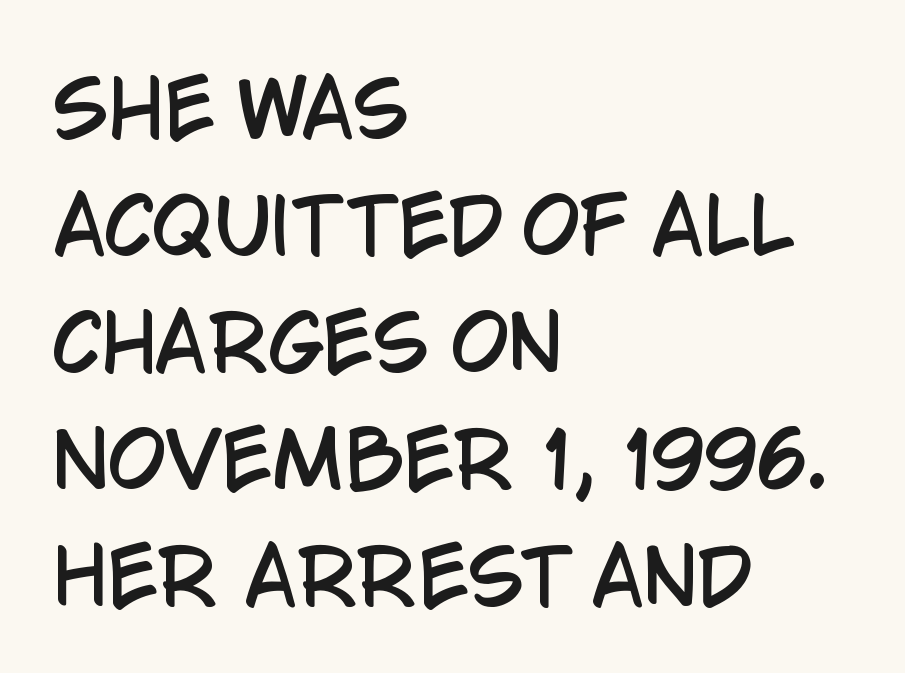
Q: Is the text italic (slanted)? A: No, it is upright.
Q: Is the typeface a serif or a sans-serif typeface? A: Sans-serif.
Q: Is the text underlined? A: No.
Q: How is the paragraph aligned? A: Left-aligned.
Q: Is the spacing between letters normal or unusually wide? A: Normal.
Q: Is the spacing between lines tight, normal or loose? A: Normal.
Q: Width (condensed, normal, or wide)? A: Condensed.
Q: Stroke contrast? A: Low.
Q: x-height? A: Large.
Q: Monospaced? A: No.
